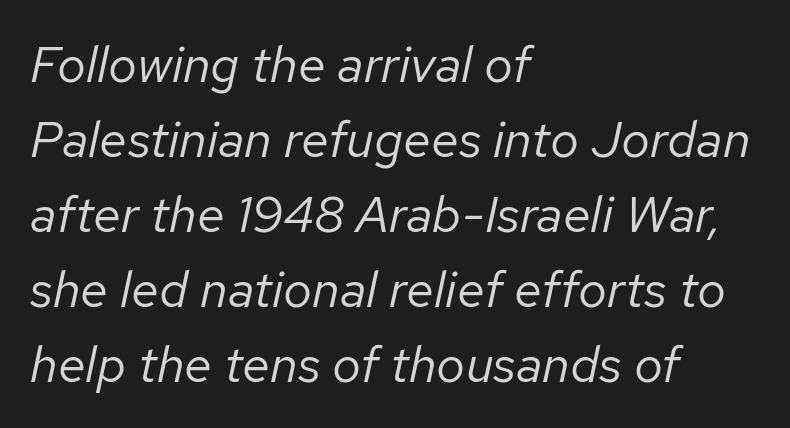
Beneath every word, the page is bare. The ragged edge is on the right, which tells us the setting is flush left. Heaviness? Minimal to ordinary, like unemphasized prose. These lines are rendered in a variable-pitch font.
